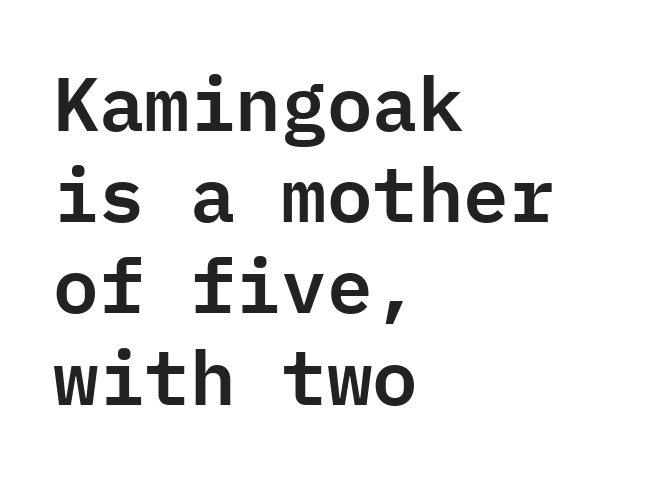
Glyph-to-glyph distance matches everyday printed text. The type family on display is of the sans-serif kind. Line beginnings align vertically; line endings do not. Check under the words: just untouched page. It's the straight-up-and-down kind of type.
